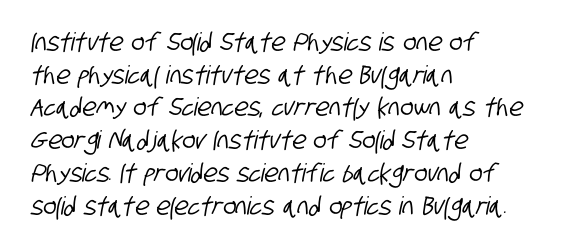
{"underline": "no", "align": "left", "line_spacing": "normal", "line_spacing_ratio": 1.31, "letter_spacing": "normal", "letter_spacing_em": 0.0, "glyph_px": 25}
